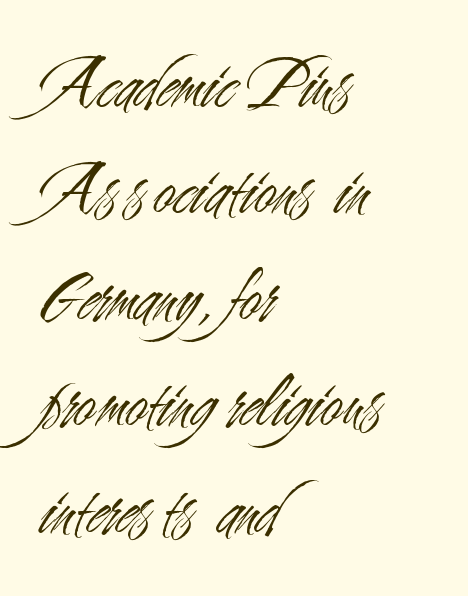
Q: Is the text bold? A: No.
Q: Is the text italic (slanted)? A: Yes.
Q: Is the typeface a serif or a sans-serif typeface? A: Sans-serif.
Q: Is the text underlined? A: No.
Q: How is the paragraph aligned? A: Left-aligned.
Q: Is the spacing between letters normal or unusually wide? A: Normal.
Q: Is the spacing between lines tight, normal or loose? A: Normal.
Q: Width (condensed, normal, or wide)? A: Condensed.
Q: Stroke contrast? A: Medium.
Q: x-height? A: Small.
Q: Monospaced? A: No.
